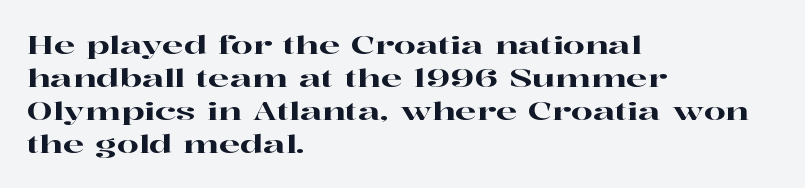
Every row of glyphs begins at an identical x-position on the left. Words appear dense and cohesive because spacing is normal. Unlike italic type, these characters show no tilt at all. Vertical spacing — default. Check under the words: just untouched page.
